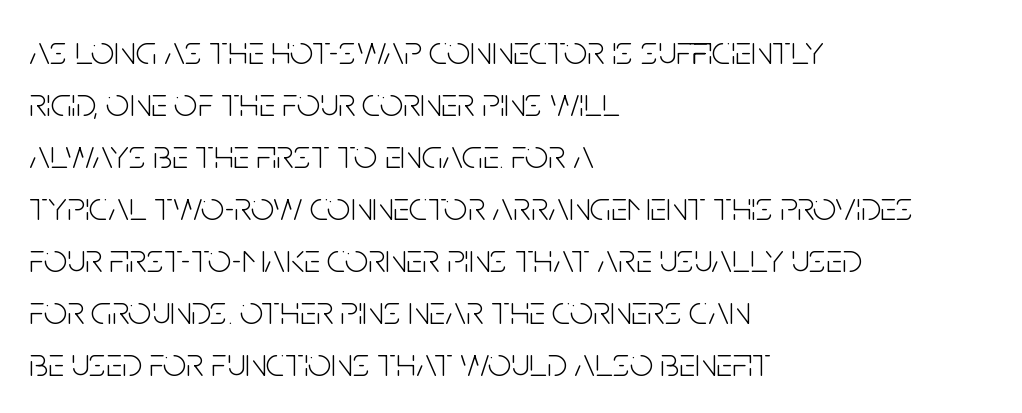
Q: Is the text bold? A: No.
Q: Is the text italic (slanted)? A: No, it is upright.
Q: Is the typeface a serif or a sans-serif typeface? A: Sans-serif.
Q: Is the text underlined? A: No.
Q: How is the paragraph aligned? A: Left-aligned.
Q: Is the spacing between letters normal or unusually wide? A: Normal.
Q: Is the spacing between lines tight, normal or loose? A: Normal.
Q: Width (condensed, normal, or wide)? A: Condensed.
Q: Stroke contrast? A: Low.
Q: x-height? A: Large.
Q: Monospaced? A: No.
